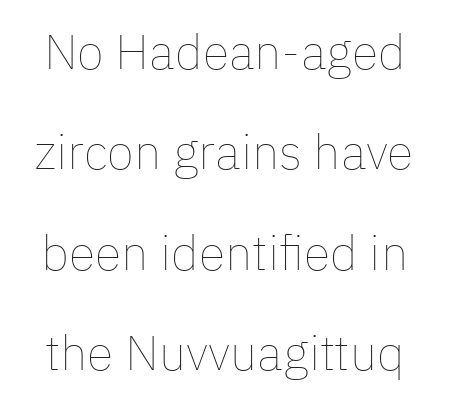
{"italic": "no", "bold": "no", "weight": "thin", "width": "normal", "stroke_contrast": "low", "x_height": "medium", "monospaced": "no", "underline": "no", "line_spacing": "loose", "line_spacing_ratio": 2.05, "letter_spacing": "normal", "letter_spacing_em": 0.0, "glyph_px": 49}
